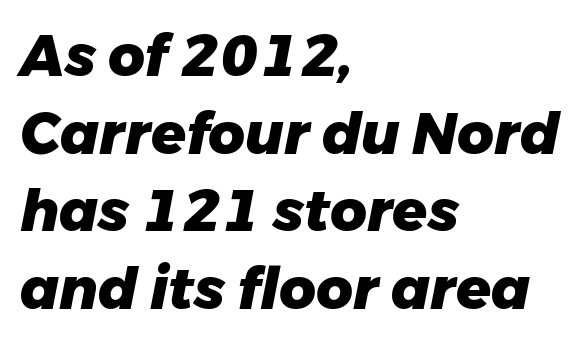
The image shows 57 px heavy type, italic (leaning right); set left-aligned, normal line spacing (1.36x), normal letter spacing, not underlined; low stroke contrast and a medium x-height.
